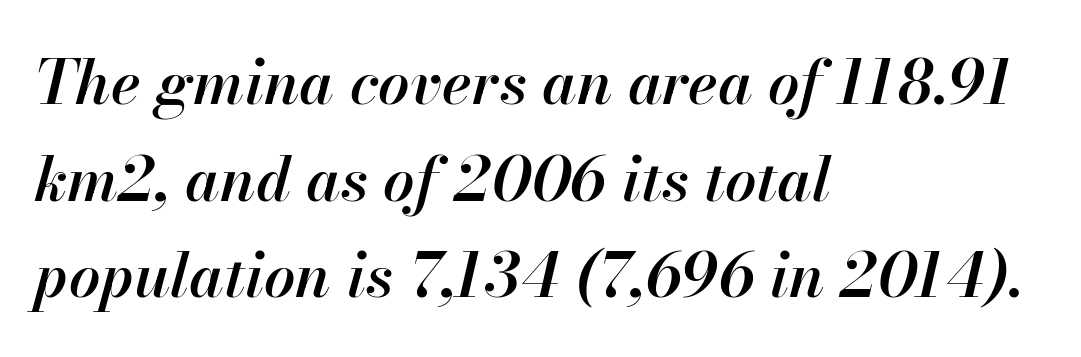
Q: Is the text bold? A: Semi-bold.
Q: Is the text italic (slanted)? A: Yes, it leans right by about 13 degrees.
Q: Is the text underlined? A: No.
Q: How is the paragraph aligned? A: Left-aligned.
Q: Is the spacing between letters normal or unusually wide? A: Normal.
Q: Is the spacing between lines tight, normal or loose? A: Normal.
Q: Width (condensed, normal, or wide)? A: Normal.
Q: Stroke contrast? A: High.
Q: x-height? A: Small.
Q: Monospaced? A: No.
